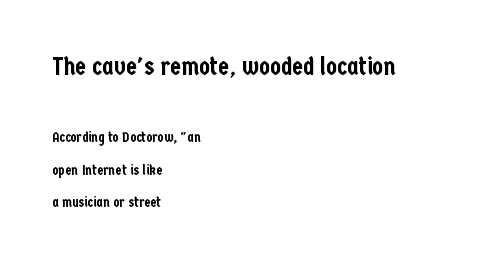
Q: Is the text italic (slanted)? A: No, it is upright.
Q: Is the text underlined? A: No.
Q: How is the paragraph aligned? A: Left-aligned.
Q: Is the spacing between letters normal or unusually wide? A: Normal.
Q: Is the spacing between lines tight, normal or loose? A: Loose.
Q: Which block of text is set in a larger size, the first (top) or the second (bottom)? A: The first (top) one.
